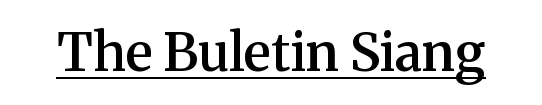
What decoration does the sample have? An underline. The font's upright variant was chosen for this text. Students, this is semibold: more ink than regular, less than bold. You can tell from the footed stems that serif type was used. Do the characters align in a grid? No, the font is proportional. What stands out about the letter spacing? Nothing — it is the standard amount.
